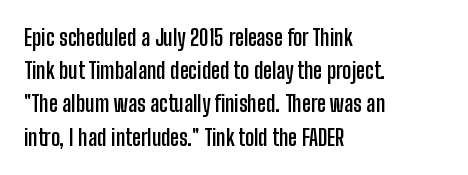
{"italic": "no", "bold": "yes", "underline": "no", "align": "left", "line_spacing": "normal", "line_spacing_ratio": 1.51, "letter_spacing": "normal", "letter_spacing_em": 0.0, "glyph_px": 22}
